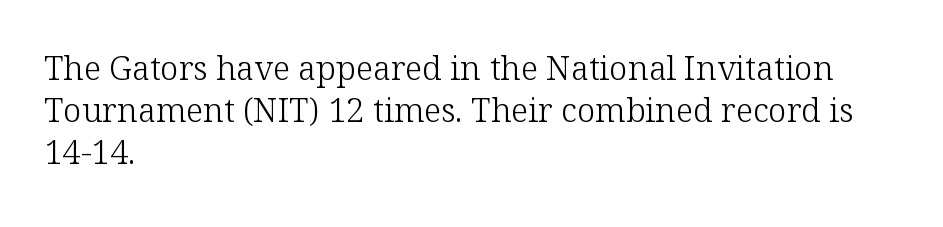
The image shows 33 px light serif type, upright; set left-aligned, normal line spacing (1.28x), normal letter spacing, not underlined; low stroke contrast and a medium x-height.
